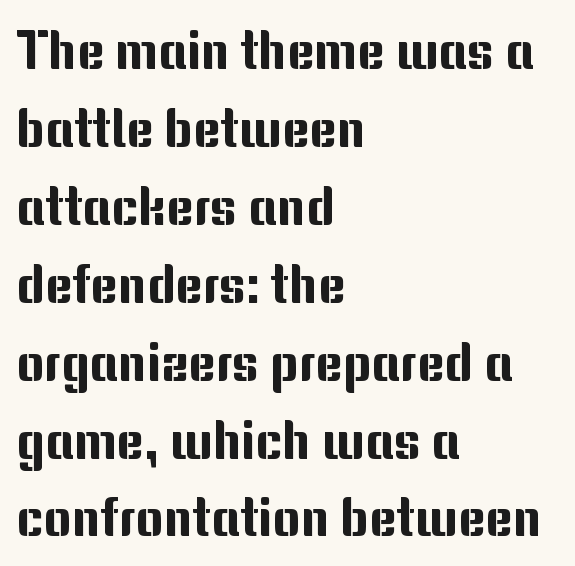
Does the type have serifs? No, each stem ends abruptly. This block has exactly the height ordinary leading produces. This rendering features lettering with no underline. In terms of posture, this sample is upright. The lines are quadded left.
